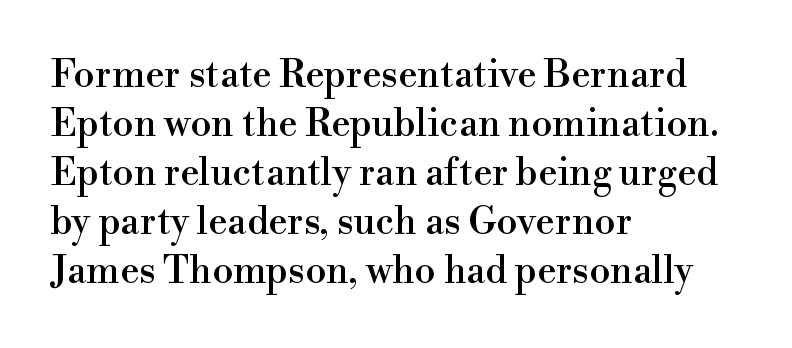
{"serif": "yes", "italic": "no", "width": "normal", "stroke_contrast": "high", "x_height": "small", "monospaced": "no", "underline": "no", "align": "left", "line_spacing": "normal", "line_spacing_ratio": 1.29, "letter_spacing": "normal", "letter_spacing_em": 0.0, "glyph_px": 38}
